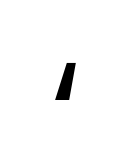
The image shows 64 px heavy, wide sans-serif type, upright; set unusually wide letter spacing (+0.33 em), not underlined; low stroke contrast and a medium x-height.
